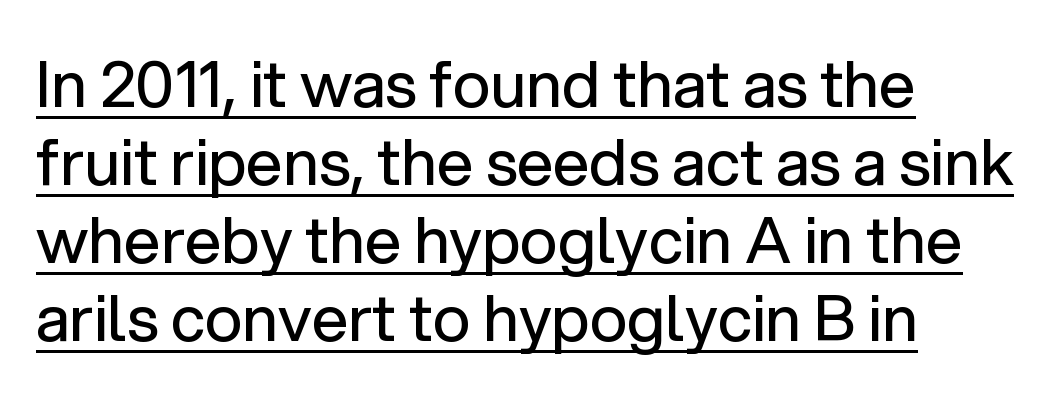
{"serif": "no", "italic": "no", "bold": "no", "weight": "regular", "width": "normal", "stroke_contrast": "low", "x_height": "medium", "monospaced": "no", "underline": "yes", "align": "left", "line_spacing_ratio": 1.22, "letter_spacing": "normal", "letter_spacing_em": 0.0, "glyph_px": 64}
